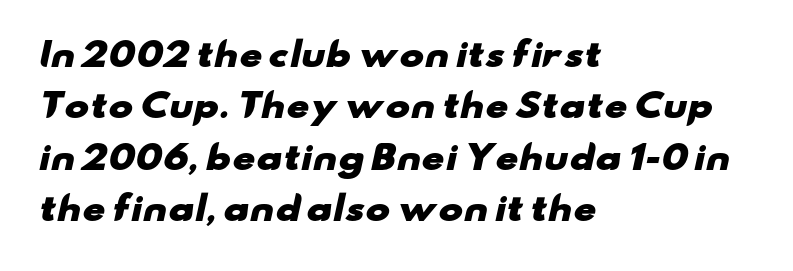
{"serif": "no", "bold": "yes", "weight": "heavy", "width": "wide", "stroke_contrast": "low", "x_height": "small", "monospaced": "no", "underline": "no", "align": "left", "line_spacing": "normal", "line_spacing_ratio": 1.56, "letter_spacing": "normal", "letter_spacing_em": 0.0, "glyph_px": 33}
